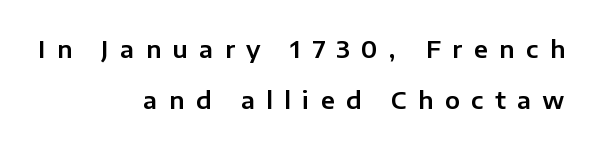
The image shows 24 px text type, upright; set right-aligned, loose line spacing (2.12x), unusually wide letter spacing (+0.48 em), not underlined.
